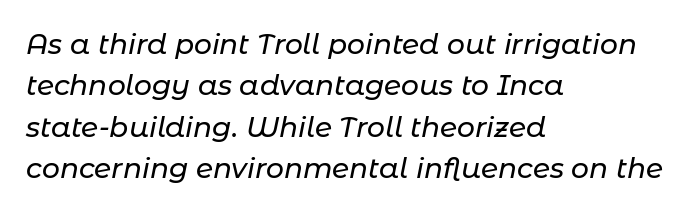
The image shows 28 px text type, italic (leaning right); set left-aligned, normal line spacing (1.48x), normal letter spacing, not underlined; low stroke contrast and a medium x-height.
